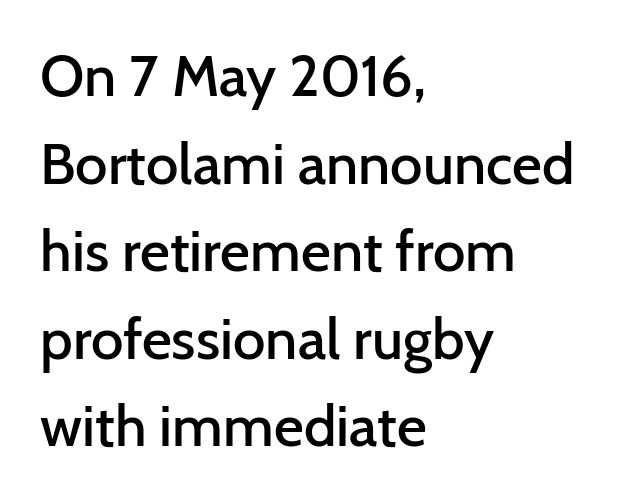
This sample uses a sans-serif face. This sample is left-justified, so line endings fall wherever the words run out. The face used here is a semibold: visibly heavier than regular, lighter than bold. The designer left line spacing at the default.
